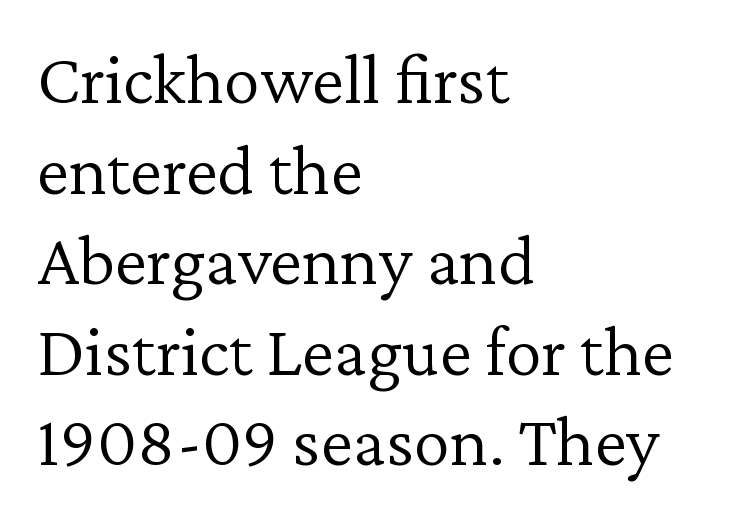
{"serif": "yes", "italic": "no", "bold": "no", "weight": "light", "width": "normal", "stroke_contrast": "low", "x_height": "medium", "monospaced": "no", "underline": "no", "align": "left", "line_spacing_ratio": 1.24, "letter_spacing": "normal", "letter_spacing_em": 0.0, "glyph_px": 73}
